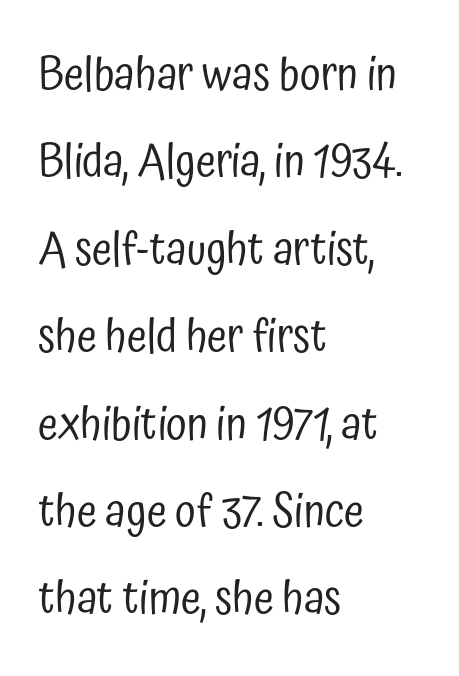
A typesetter would call this leading open, well beyond the default. Spacing verdict: proportional, widths tailored to each character. The horizontal fit of the characters is conventional and even. Visually the block forms a straight wall on the left and a jagged coastline on the right.
